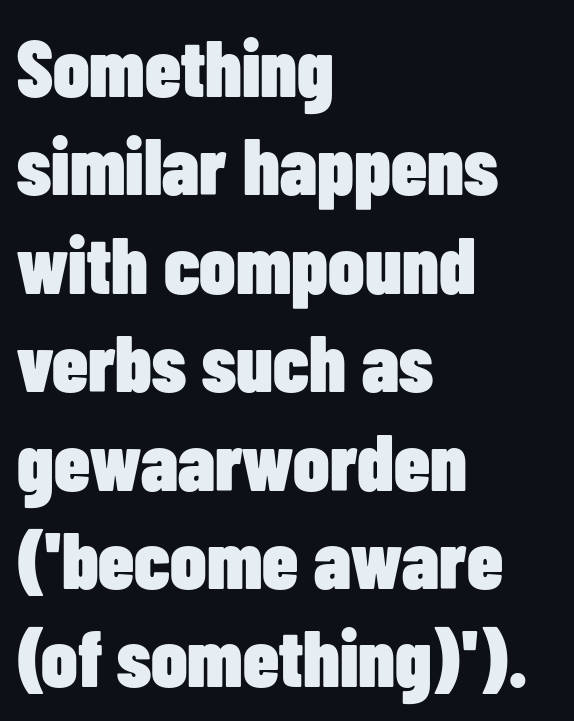
Q: Is the text bold? A: Yes.
Q: Is the text italic (slanted)? A: No, it is upright.
Q: Is the typeface a serif or a sans-serif typeface? A: Sans-serif.
Q: Is the text underlined? A: No.
Q: How is the paragraph aligned? A: Left-aligned.
Q: Is the spacing between letters normal or unusually wide? A: Normal.
Q: Width (condensed, normal, or wide)? A: Condensed.
Q: Stroke contrast? A: Low.
Q: x-height? A: Medium.
Q: Monospaced? A: No.
